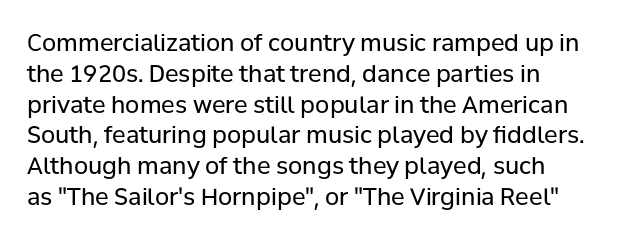
The image shows 23 px text type, upright; set left-aligned, normal line spacing (1.34x), normal letter spacing, not underlined.
